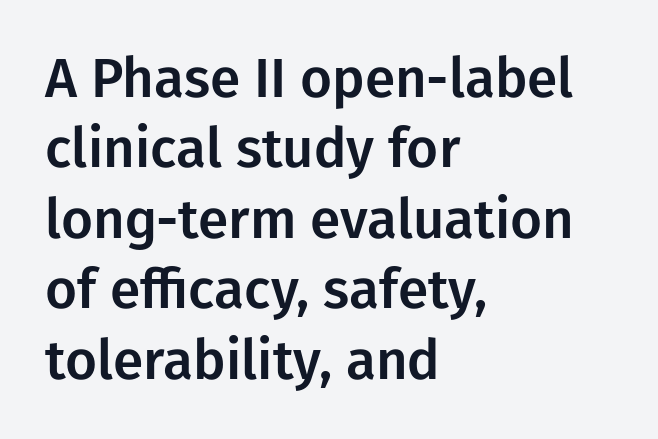
Q: Is the text italic (slanted)? A: No, it is upright.
Q: Is the typeface a serif or a sans-serif typeface? A: Sans-serif.
Q: Is the text underlined? A: No.
Q: How is the paragraph aligned? A: Left-aligned.
Q: Is the spacing between letters normal or unusually wide? A: Normal.
Q: Is the spacing between lines tight, normal or loose? A: Normal.
Q: Width (condensed, normal, or wide)? A: Normal.
Q: Stroke contrast? A: Low.
Q: x-height? A: Medium.
Q: Monospaced? A: No.
